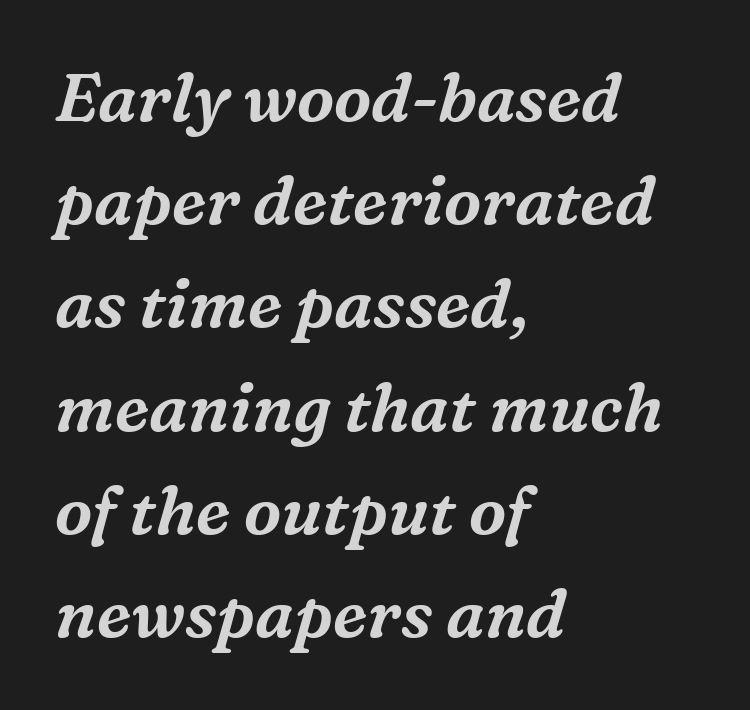
{"serif": "yes", "italic": "yes", "lean": "right", "slant_degrees": 16, "width": "normal", "stroke_contrast": "medium", "x_height": "medium", "monospaced": "no", "underline": "no", "align": "left", "line_spacing": "normal", "line_spacing_ratio": 1.54, "letter_spacing": "normal", "letter_spacing_em": 0.0, "glyph_px": 67}
